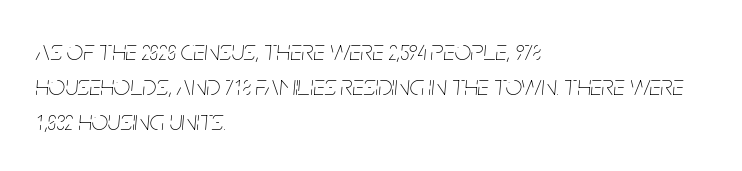
Q: Is the text bold? A: No.
Q: Is the text italic (slanted)? A: Yes, it leans right by about 5 degrees.
Q: Is the text underlined? A: No.
Q: How is the paragraph aligned? A: Left-aligned.
Q: Is the spacing between letters normal or unusually wide? A: Normal.
Q: Width (condensed, normal, or wide)? A: Condensed.
Q: Stroke contrast? A: Low.
Q: x-height? A: Large.
Q: Monospaced? A: No.
